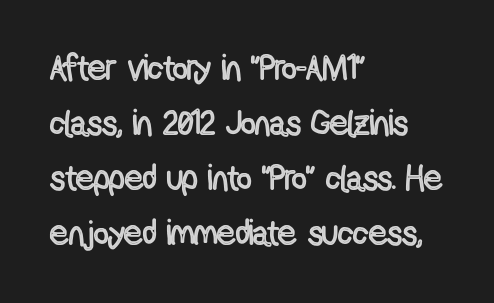
Quick note: not italic, upright. The gap between lines stays unmarked. Think of a printed novel: that variable character pitch is what you see here. Leftover space on each line is placed entirely after the last word. The horizontal fit of the characters is conventional and even. Students, observe: this is what conventionally led text looks like.
